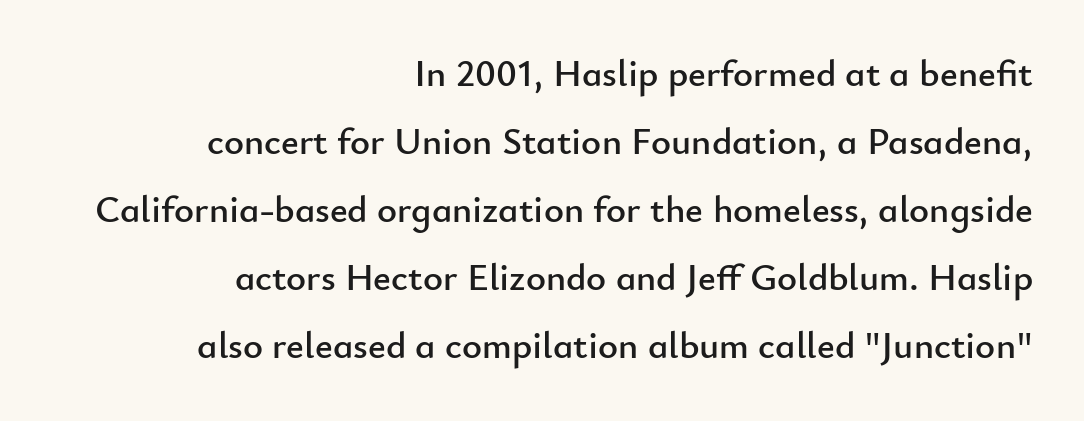
{"serif": "no", "italic": "no", "width": "normal", "stroke_contrast": "low", "x_height": "small", "monospaced": "no", "underline": "no", "align": "right", "line_spacing_ratio": 1.79, "letter_spacing": "normal", "letter_spacing_em": 0.0, "glyph_px": 38}
